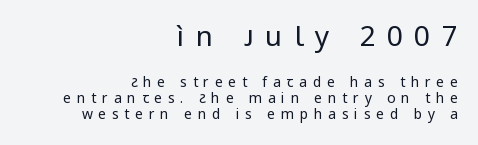
Q: Is the text bold? A: No.
Q: Is the text italic (slanted)? A: No, it is upright.
Q: Is the typeface a serif or a sans-serif typeface? A: Sans-serif.
Q: Is the text underlined? A: No.
Q: How is the paragraph aligned? A: Right-aligned.
Q: Is the spacing between letters normal or unusually wide? A: Unusually wide.
Q: Is the spacing between lines tight, normal or loose? A: Tight.
Q: Which block of text is set in a larger size, the first (top) or the second (bottom)? A: The first (top) one.
Q: Width (condensed, normal, or wide)? A: Normal.
Q: Stroke contrast? A: Low.
Q: x-height? A: Medium.
Q: Monospaced? A: No.
